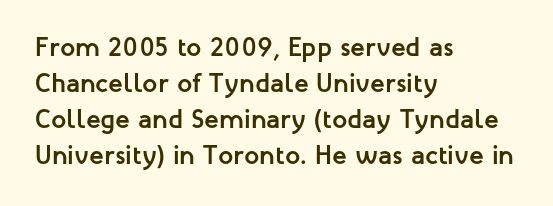
Q: Is the text bold? A: Yes.
Q: Is the text italic (slanted)? A: No, it is upright.
Q: Is the text underlined? A: No.
Q: How is the paragraph aligned? A: Left-aligned.
Q: Is the spacing between letters normal or unusually wide? A: Normal.
Q: Is the spacing between lines tight, normal or loose? A: Normal.
